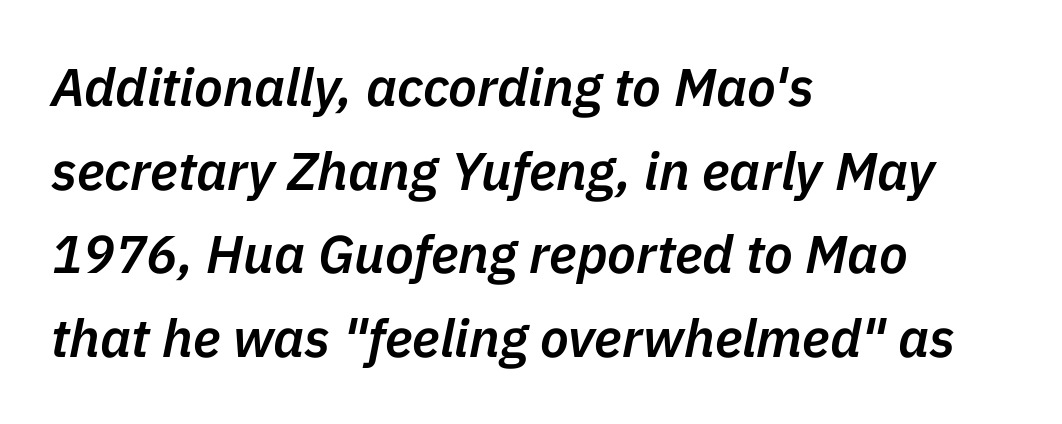
The axis of the letterforms is tilted away from vertical. What stands out about the letter spacing? Nothing — it is the standard amount. These words are printed semibold, heavier than regular yet not bold. Do the characters align in a grid? No, the font is proportional. Each row of text sits above clean, open space.
